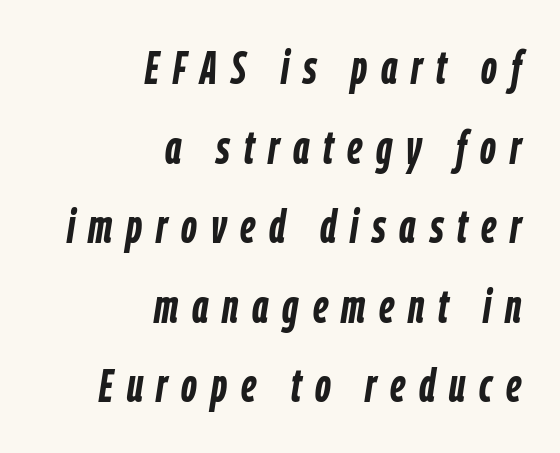
This sample uses expanded letter spacing, leaving extra air between glyphs. Looking at the ascenders, they clearly lean. The passage is arranged like a letterhead date or caption credit — flush right. Look at the stroke-to-counter ratio: heavy, a bold. Rule under the text: the space is simply empty.
